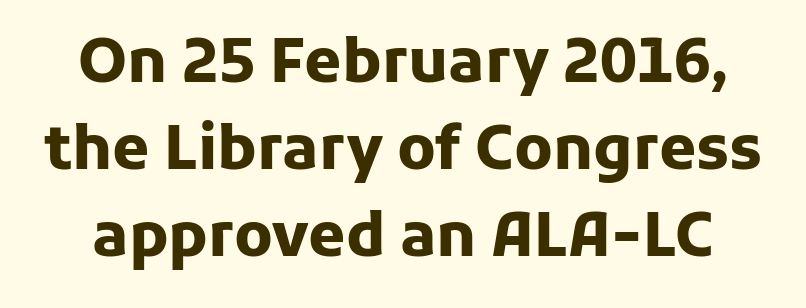
You could call the tracking neutral — neither tight nor loose. How heavy is the stroke? Heavy — this is a bold. Notice how the stems are strictly vertical — no italics here. Clear beneath every line of the passage. Looks like regular typesetting: each glyph gets only the width it needs.
